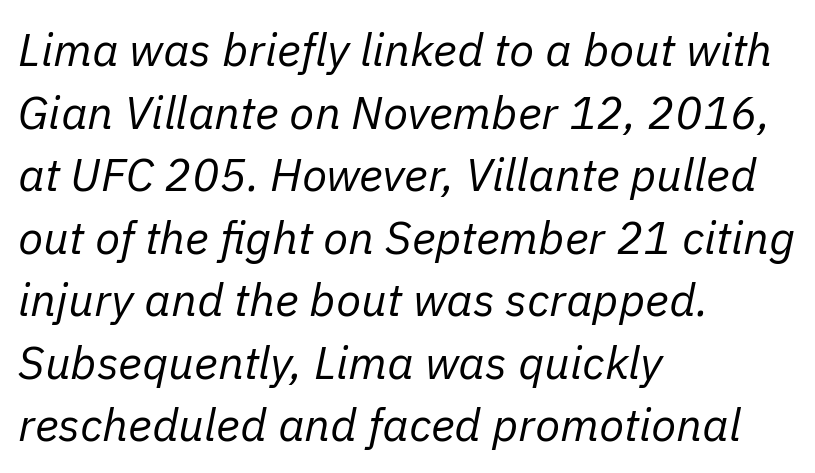
Each line starts at the same left margin while the right side varies. You could not count columns in this text — the font is proportionally spaced. The line texture is even and compact thanks to regular tracking. This sample keeps an unexceptional amount of space between lines. Check the space under the baseline: it is left empty.
